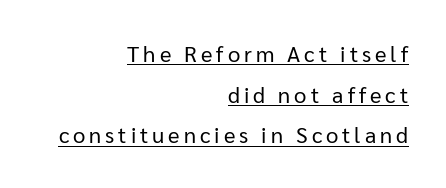
The image shows 22 px text type, upright; set right-aligned, line spacing 1.85x, underlined.
